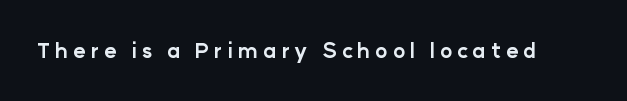
Q: Is the text bold? A: Yes.
Q: Is the text italic (slanted)? A: No, it is upright.
Q: Is the text underlined? A: No.
Q: Is the spacing between letters normal or unusually wide? A: Unusually wide.
